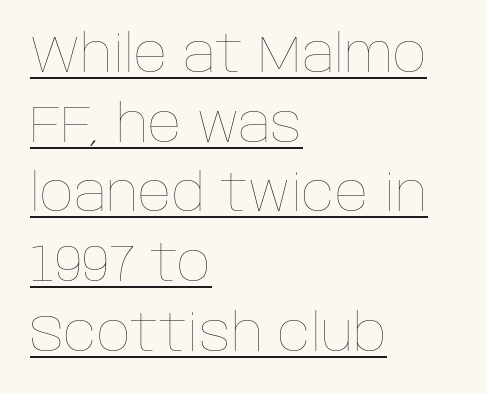
Character widths vary here, with narrow letters taking less room than wide ones. In designer terms, the underline attribute is active on this setting. The passage is arranged the way most books set body copy — flush left. The cut favours lightness, reaching ordinary text weight at its darkest. Compared with typical body copy, the letter spacing here is the same. The leading is moderate, giving the passage an even texture.
